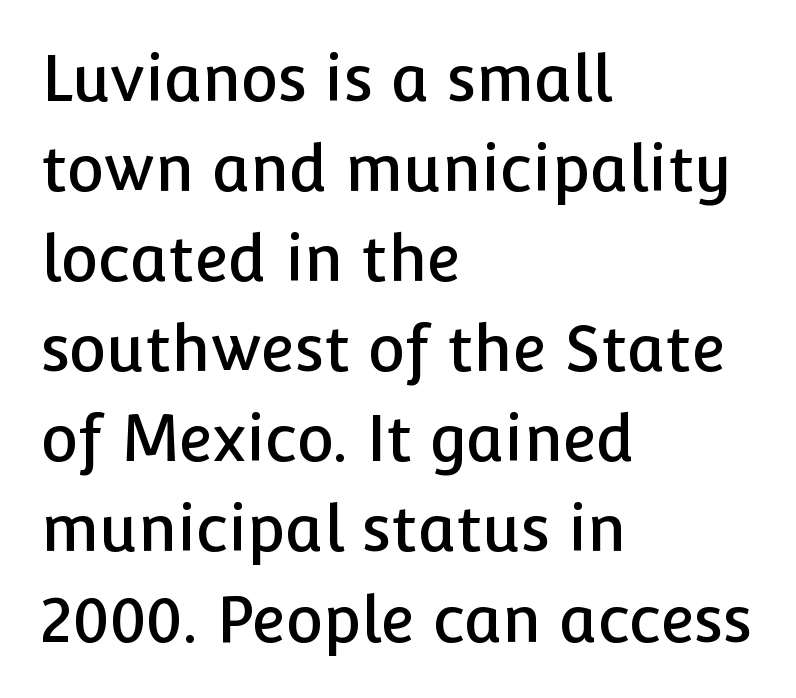
Line beginnings align vertically; line endings do not. Typographically, this falls in the sans-serif category. The space directly below the letters is spotless. Tracking value appears to be zero — textbook default spacing.
